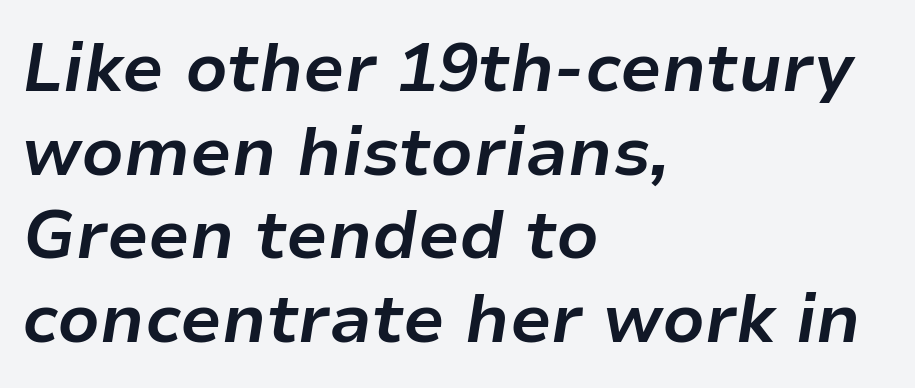
{"italic": "yes", "lean": "right", "slant_degrees": 9, "bold": "yes", "weight": "bold", "width": "normal", "stroke_contrast": "low", "x_height": "medium", "monospaced": "no", "underline": "no", "align": "left", "line_spacing_ratio": 1.23, "letter_spacing": "normal", "letter_spacing_em": 0.0, "glyph_px": 68}
